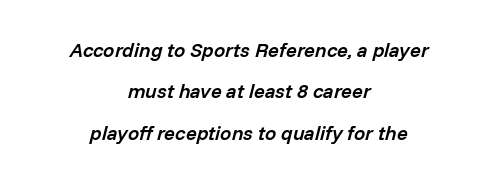
The image shows 20 px text type, italic (leaning right); set centered, loose line spacing (2.07x), normal letter spacing, not underlined.
